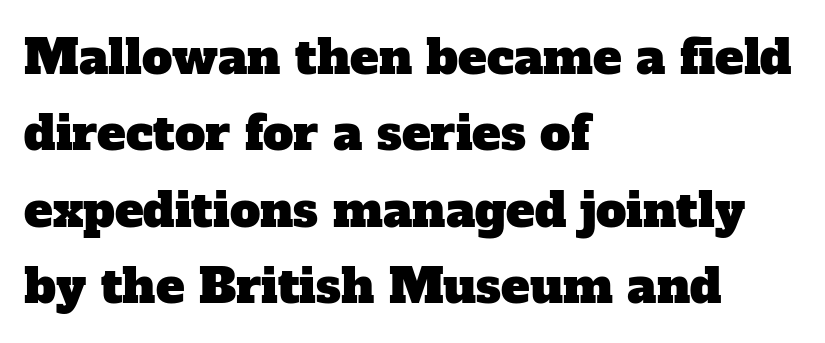
{"serif": "yes", "width": "normal", "stroke_contrast": "low", "x_height": "medium", "monospaced": "no", "underline": "no", "align": "left", "line_spacing": "normal", "line_spacing_ratio": 1.59, "letter_spacing": "normal", "letter_spacing_em": 0.0, "glyph_px": 48}
